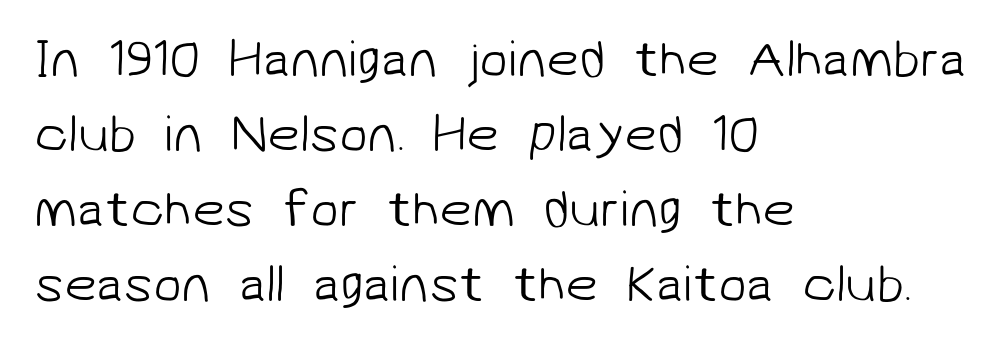
Heaviness? Minimal to ordinary, like unemphasized prose. The words here are not underlined. You could call the tracking neutral — neither tight nor loose. Observe the absence of serifs on each vertical stroke in this sample.
